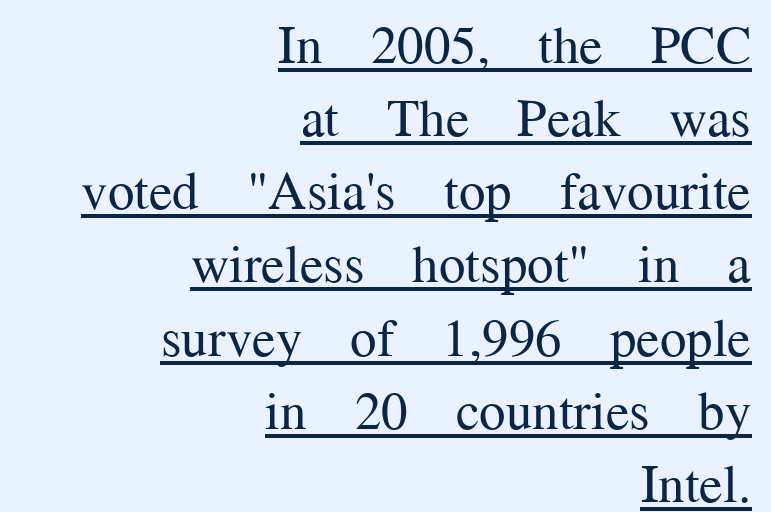
{"serif": "yes", "italic": "no", "bold": "no", "weight": "regular", "width": "normal", "stroke_contrast": "medium", "x_height": "medium", "monospaced": "no", "underline": "yes", "align": "right", "line_spacing": "normal", "line_spacing_ratio": 1.38, "letter_spacing": "normal", "letter_spacing_em": 0.0, "glyph_px": 53}
